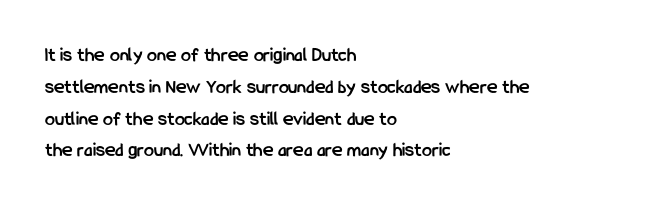
The image shows 20 px bold type, upright; set left-aligned, normal line spacing (1.59x), normal letter spacing, not underlined.
